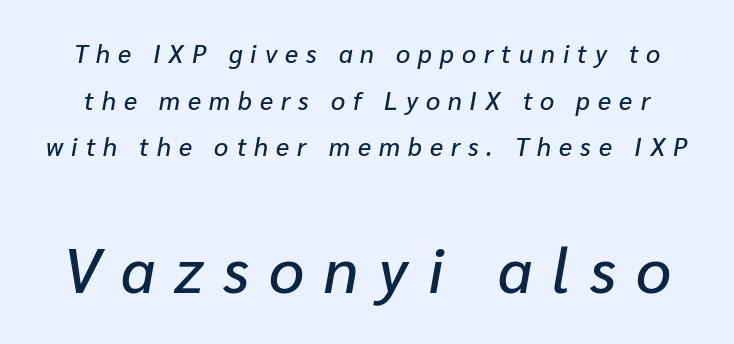
Compare the two chunks: the lower has the greater cap height. Glance below the letters and you will spot only blank space. You could not count columns in this text — the font is proportionally spaced. The letterforms stand isolated, each surrounded by extra space. There's an unmistakable incline to the writing here.
